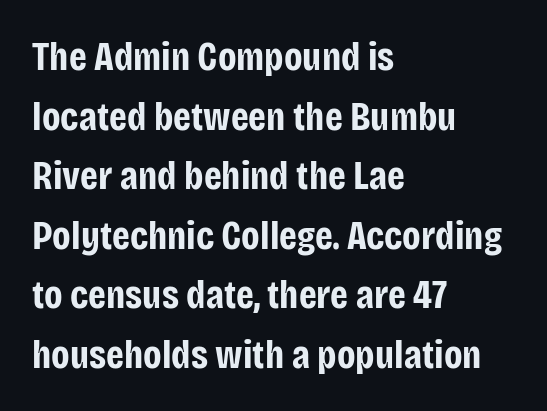
The tracking reads as untouched default to a designer's eye. The letters advance in unequal steps, a hallmark of proportional type. I'd describe the lettering as bold — thick and assertive. The lines in this sample share a left origin and differ only in where they stop. The space directly below the letters is spotless.
